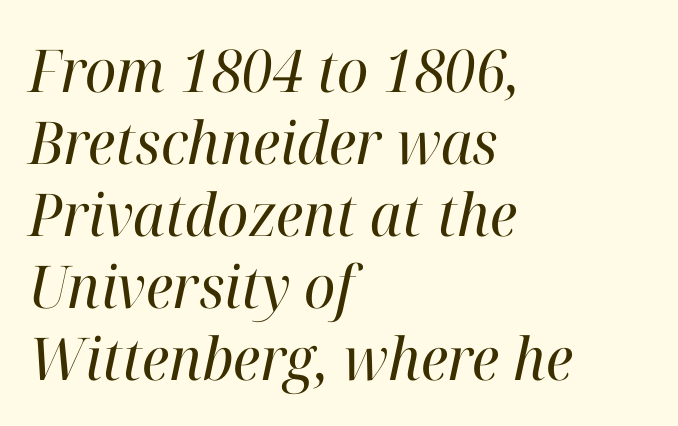
Q: Is the text bold? A: No.
Q: Is the text italic (slanted)? A: Yes, it leans right by about 12 degrees.
Q: Is the typeface a serif or a sans-serif typeface? A: Serif.
Q: Is the text underlined? A: No.
Q: How is the paragraph aligned? A: Left-aligned.
Q: Is the spacing between letters normal or unusually wide? A: Normal.
Q: Width (condensed, normal, or wide)? A: Normal.
Q: Stroke contrast? A: High.
Q: x-height? A: Medium.
Q: Monospaced? A: No.
